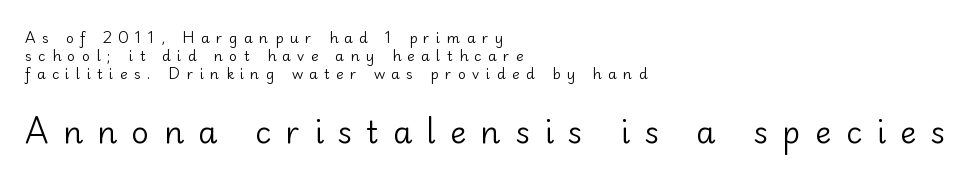
There is plenty of visible air inserted between adjacent glyphs. How would I describe the line gaps? Plain and ordinary. Character size in the trailing block exceeds that of the leading block. Serif or sans? Sans — the stroke terminals are bare.
